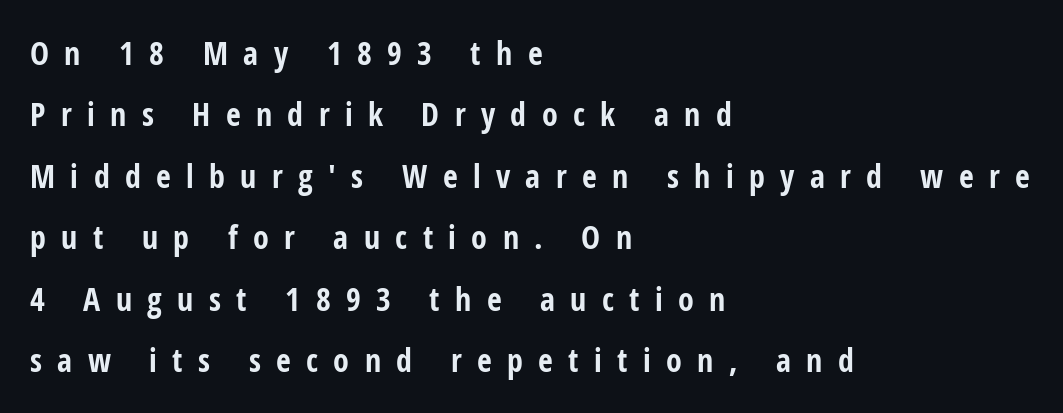
{"serif": "no", "italic": "no", "bold": "yes", "weight": "bold", "width": "condensed", "stroke_contrast": "low", "x_height": "medium", "monospaced": "no", "underline": "no", "align": "left", "line_spacing": "loose", "line_spacing_ratio": 1.92, "letter_spacing": "wide", "letter_spacing_em": 0.48, "glyph_px": 32}
